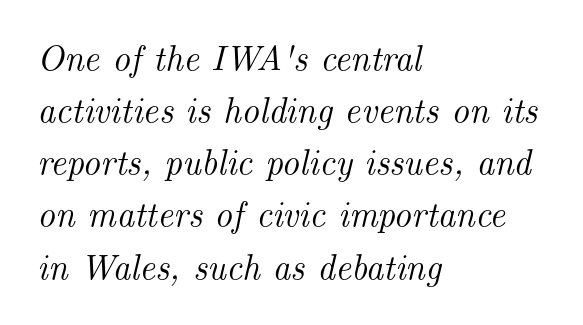
{"serif": "yes", "italic": "yes", "lean": "right", "slant_degrees": 14, "width": "normal", "stroke_contrast": "medium", "x_height": "small", "monospaced": "no", "underline": "no", "align": "left", "line_spacing": "normal", "line_spacing_ratio": 1.49, "letter_spacing": "normal", "letter_spacing_em": 0.0, "glyph_px": 35}
